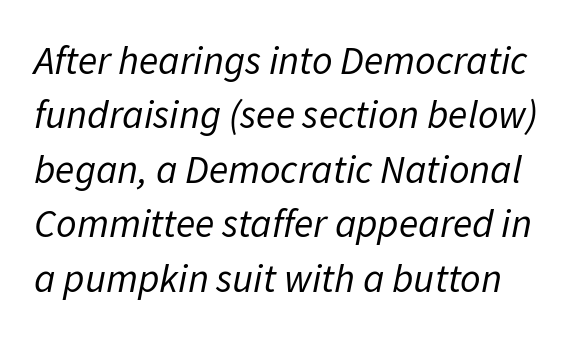
You can tell it's italic because the verticals aren't actually vertical. What stands out about the letter spacing? Nothing — it is the standard amount. Check the space under the baseline: it is left empty. Is this a heavy cut? Hardly; it is regular or lighter.
